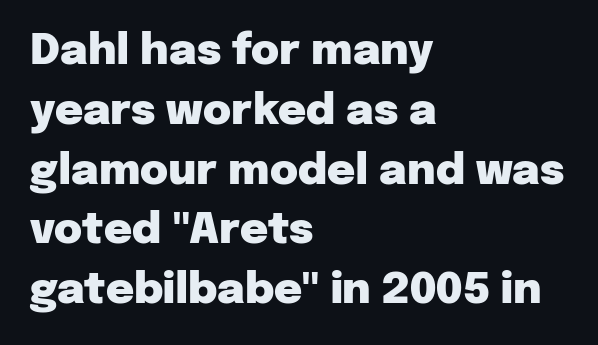
{"serif": "no", "italic": "no", "bold": "yes", "weight": "heavy", "width": "normal", "stroke_contrast": "low", "x_height": "medium", "monospaced": "no", "underline": "no", "align": "left", "line_spacing": "normal", "line_spacing_ratio": 1.39, "letter_spacing": "normal", "letter_spacing_em": 0.0, "glyph_px": 43}
